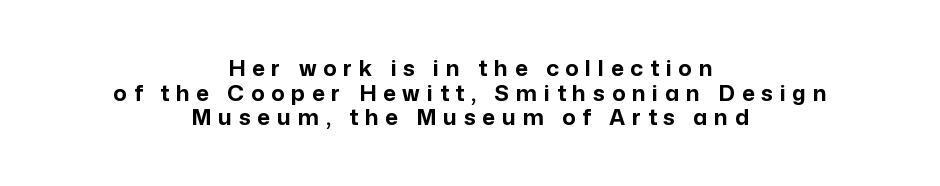
You'd pick this weight for a headline — it's a proper bold. You could only call the tracking loose — the letters float apart. The axis of the letterforms is exactly vertical. This rendering uses center alignment, leaving both contours irregular but symmetric. The passage shown stacks its lines with hardly any gap.
